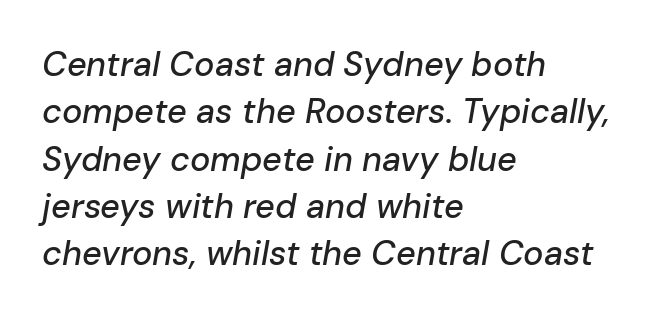
Q: Is the text italic (slanted)? A: Yes, it leans right by about 10 degrees.
Q: Is the text underlined? A: No.
Q: How is the paragraph aligned? A: Left-aligned.
Q: Is the spacing between letters normal or unusually wide? A: Normal.
Q: Is the spacing between lines tight, normal or loose? A: Normal.
Q: Width (condensed, normal, or wide)? A: Normal.
Q: Stroke contrast? A: Low.
Q: x-height? A: Medium.
Q: Monospaced? A: No.
